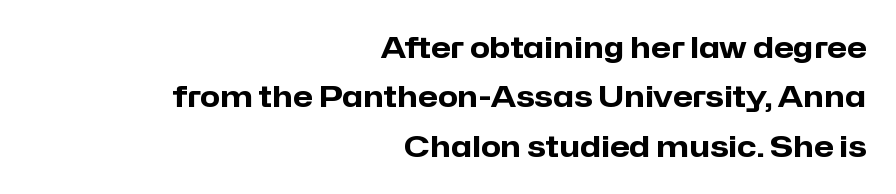
Q: Is the text bold? A: Yes.
Q: Is the text italic (slanted)? A: No, it is upright.
Q: Is the typeface a serif or a sans-serif typeface? A: Sans-serif.
Q: Is the text underlined? A: No.
Q: How is the paragraph aligned? A: Right-aligned.
Q: Is the spacing between letters normal or unusually wide? A: Normal.
Q: Is the spacing between lines tight, normal or loose? A: Normal.
Q: Width (condensed, normal, or wide)? A: Normal.
Q: Stroke contrast? A: Low.
Q: x-height? A: Medium.
Q: Monospaced? A: No.
